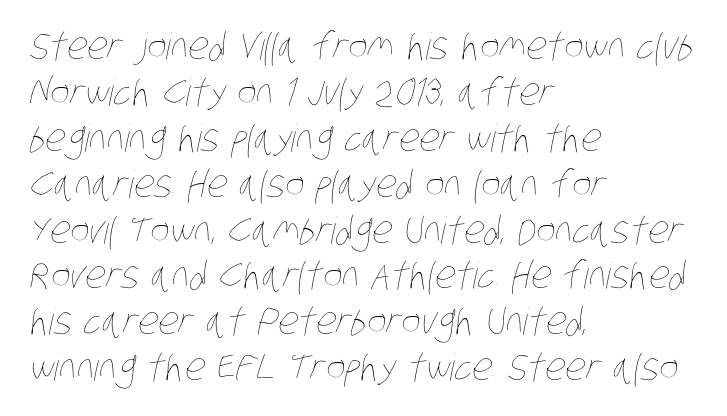
{"bold": "no", "weight": "thin", "width": "condensed", "stroke_contrast": "low", "x_height": "large", "monospaced": "no", "underline": "no", "align": "left", "line_spacing_ratio": 1.24, "letter_spacing": "normal", "letter_spacing_em": 0.0, "glyph_px": 37}
